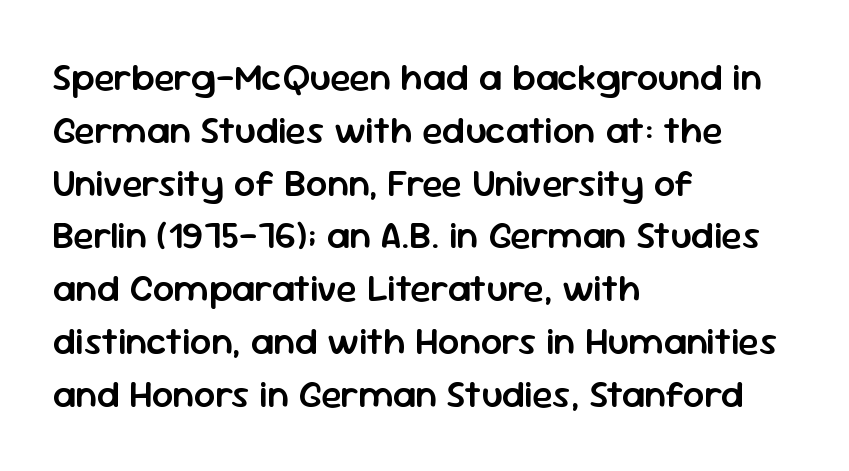
{"serif": "no", "italic": "no", "bold": "semi", "weight": "semibold", "width": "normal", "stroke_contrast": "low", "x_height": "medium", "monospaced": "no", "underline": "no", "align": "left", "line_spacing": "normal", "line_spacing_ratio": 1.39, "letter_spacing": "normal", "letter_spacing_em": 0.0, "glyph_px": 38}
